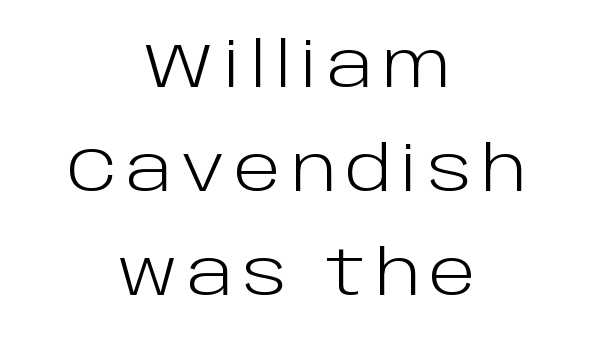
Bare-footed words on every line. Grotesque or geometric, the face here clearly has no serifs. Both edges are ragged and mirror each other, which tells us the setting is centered. Caption: face not bold, strokes unweighted.
